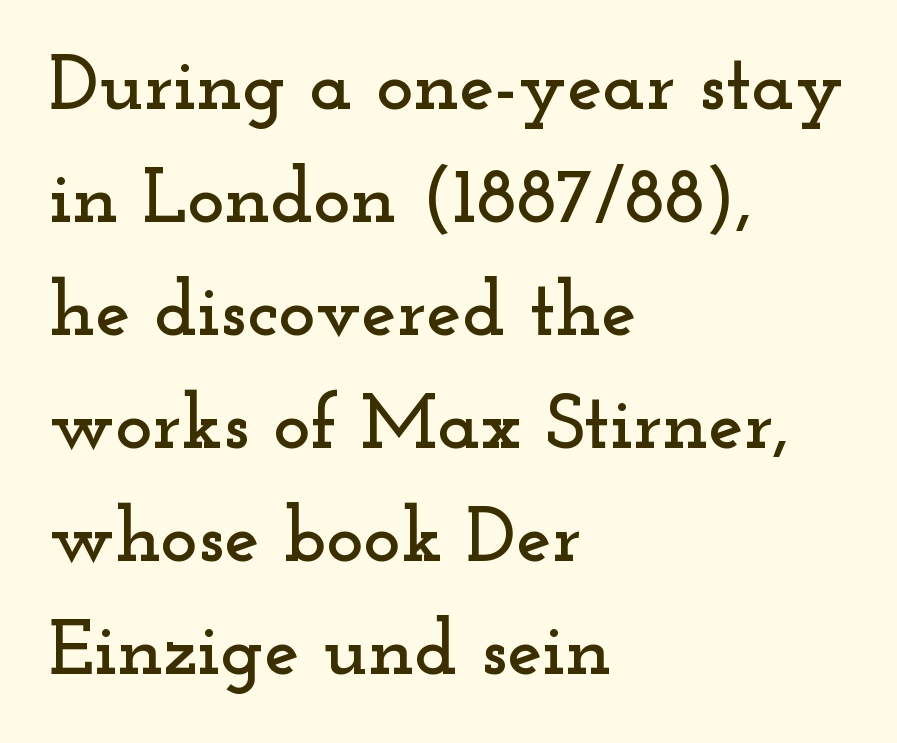
The image shows 79 px wide serif type, upright; set left-aligned, normal line spacing (1.43x), normal letter spacing, not underlined; low stroke contrast and a small x-height.
